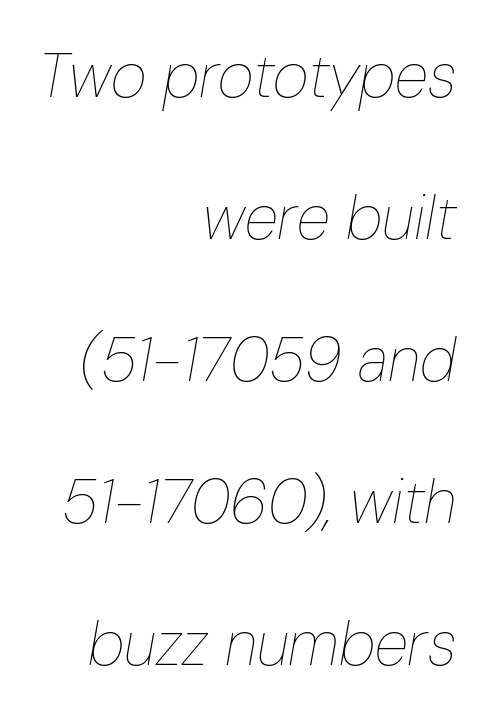
The image shows 62 px thin, condensed type, italic (leaning right); set right-aligned, loose line spacing (2.29x), normal letter spacing, not underlined; low stroke contrast and a medium x-height.
